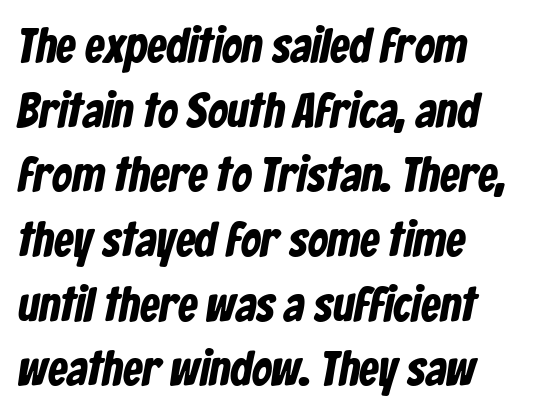
The image shows 49 px bold, condensed sans-serif type; set left-aligned, normal line spacing (1.32x), normal letter spacing, not underlined; low stroke contrast and a medium x-height.
